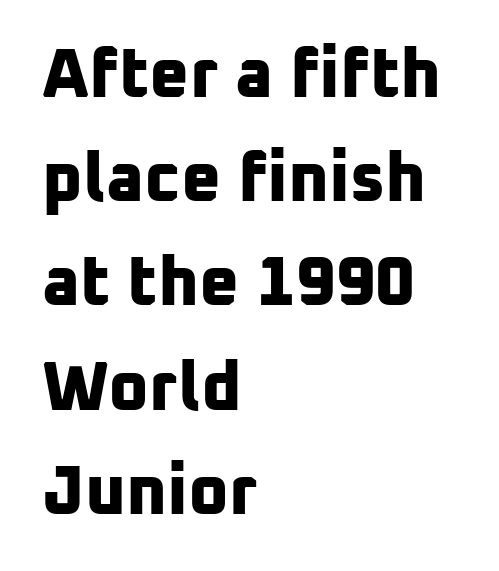
{"serif": "no", "bold": "yes", "weight": "bold", "width": "normal", "stroke_contrast": "low", "x_height": "medium", "monospaced": "no", "underline": "no", "align": "left", "line_spacing": "normal", "line_spacing_ratio": 1.51, "letter_spacing": "normal", "letter_spacing_em": 0.0, "glyph_px": 69}
